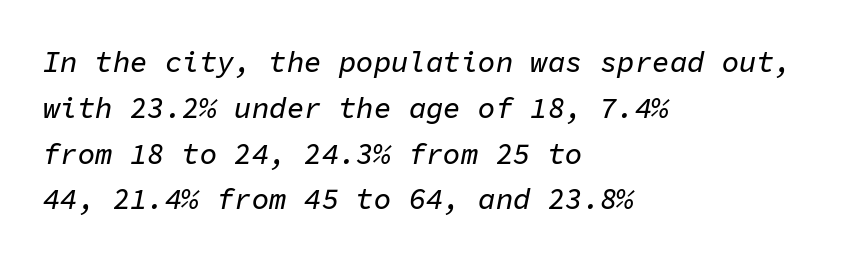
The image shows 29 px text type, italic (leaning right), monospaced; set left-aligned, normal line spacing (1.58x), normal letter spacing, not underlined; low stroke contrast and a medium x-height.
